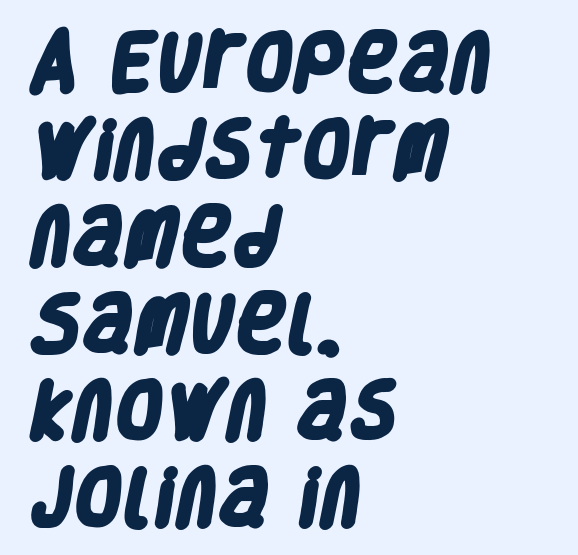
Q: Is the text bold? A: Yes.
Q: Is the typeface a serif or a sans-serif typeface? A: Sans-serif.
Q: Is the text underlined? A: No.
Q: How is the paragraph aligned? A: Left-aligned.
Q: Is the spacing between letters normal or unusually wide? A: Normal.
Q: Is the spacing between lines tight, normal or loose? A: Normal.
Q: Width (condensed, normal, or wide)? A: Condensed.
Q: Stroke contrast? A: Low.
Q: x-height? A: Large.
Q: Monospaced? A: No.
